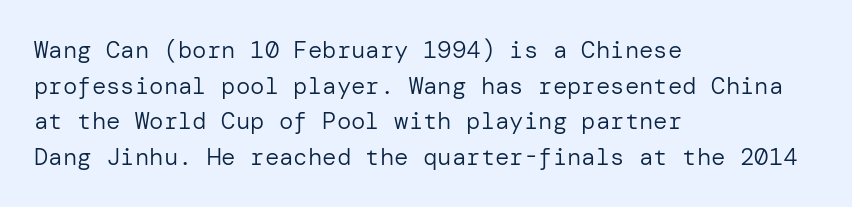
Q: Is the text bold? A: No.
Q: Is the text italic (slanted)? A: No, it is upright.
Q: Is the text underlined? A: No.
Q: How is the paragraph aligned? A: Left-aligned.
Q: Is the spacing between letters normal or unusually wide? A: Normal.
Q: Is the spacing between lines tight, normal or loose? A: Normal.
